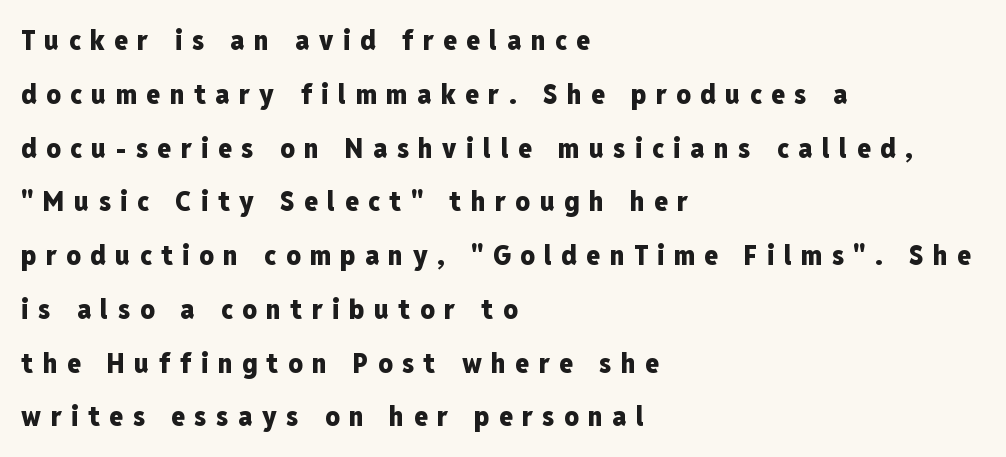
Q: Is the text bold? A: Yes.
Q: Is the text italic (slanted)? A: No, it is upright.
Q: Is the typeface a serif or a sans-serif typeface? A: Sans-serif.
Q: Is the text underlined? A: No.
Q: How is the paragraph aligned? A: Left-aligned.
Q: Is the spacing between letters normal or unusually wide? A: Unusually wide.
Q: Is the spacing between lines tight, normal or loose? A: Loose.
Q: Width (condensed, normal, or wide)? A: Condensed.
Q: Stroke contrast? A: Low.
Q: x-height? A: Medium.
Q: Monospaced? A: No.
